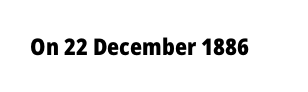
Q: Is the text bold? A: Yes.
Q: Is the text italic (slanted)? A: No, it is upright.
Q: Is the text underlined? A: No.
Q: Is the spacing between letters normal or unusually wide? A: Normal.
